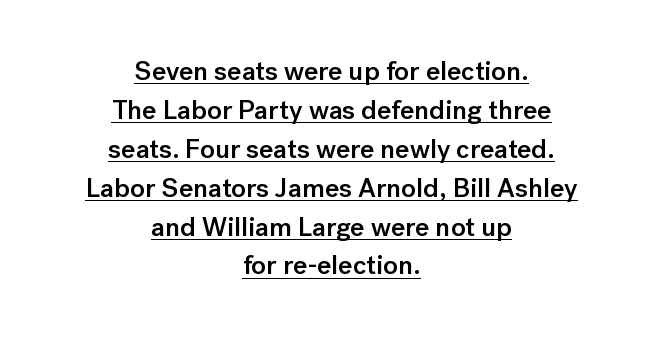
The image shows 27 px text type, upright; set centered, normal line spacing (1.44x), normal letter spacing, underlined.
